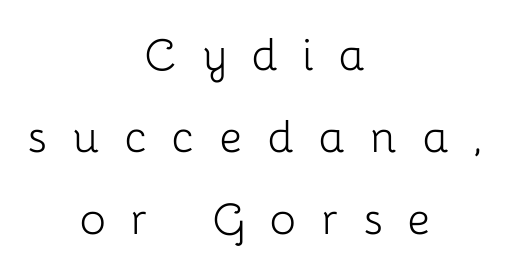
The image shows 55 px light sans-serif type, upright; set centered, normal line spacing (1.49x), unusually wide letter spacing (+0.45 em), not underlined; low stroke contrast and a medium x-height.
